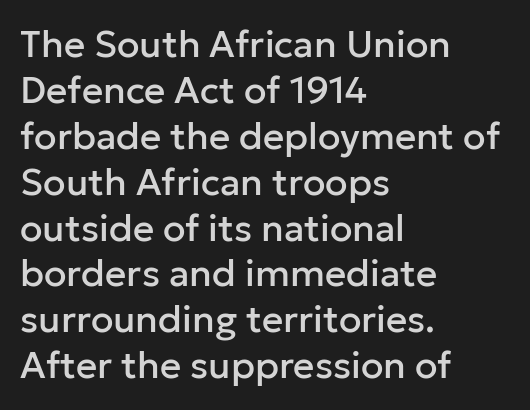
Q: Is the text italic (slanted)? A: No, it is upright.
Q: Is the typeface a serif or a sans-serif typeface? A: Sans-serif.
Q: Is the text underlined? A: No.
Q: How is the paragraph aligned? A: Left-aligned.
Q: Is the spacing between letters normal or unusually wide? A: Normal.
Q: Width (condensed, normal, or wide)? A: Normal.
Q: Stroke contrast? A: Low.
Q: x-height? A: Medium.
Q: Monospaced? A: No.
